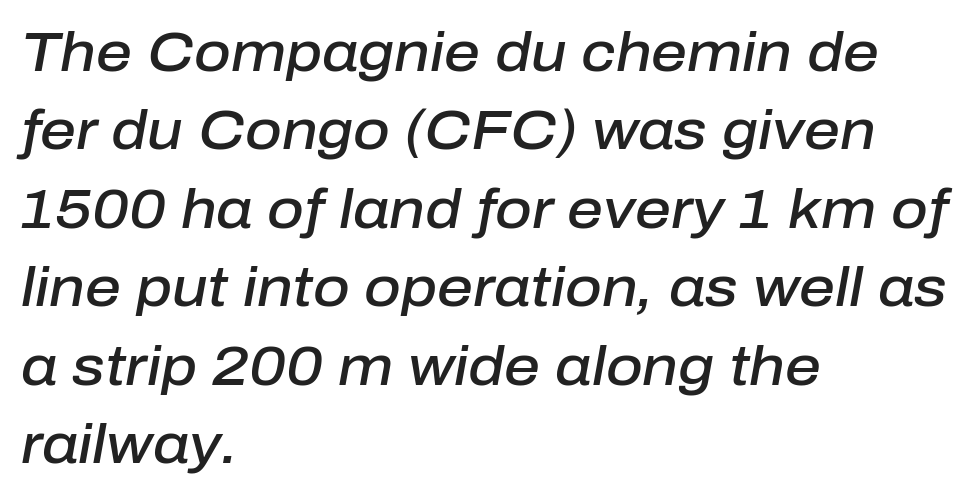
Q: Is the text bold? A: Semi-bold.
Q: Is the text italic (slanted)? A: Yes, it leans right by about 10 degrees.
Q: Is the text underlined? A: No.
Q: How is the paragraph aligned? A: Left-aligned.
Q: Is the spacing between letters normal or unusually wide? A: Normal.
Q: Is the spacing between lines tight, normal or loose? A: Normal.
Q: Width (condensed, normal, or wide)? A: Normal.
Q: Stroke contrast? A: Low.
Q: x-height? A: Medium.
Q: Monospaced? A: No.
